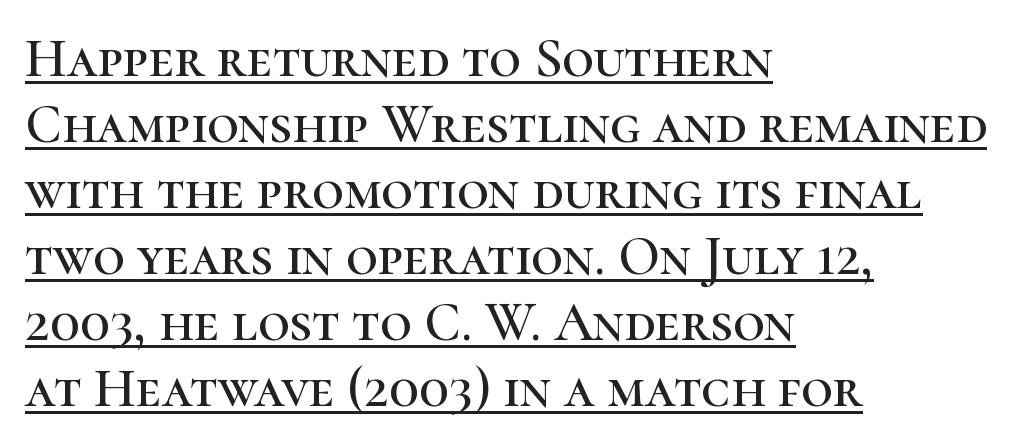
Q: Is the text italic (slanted)? A: No, it is upright.
Q: Is the typeface a serif or a sans-serif typeface? A: Serif.
Q: Is the text underlined? A: Yes.
Q: How is the paragraph aligned? A: Left-aligned.
Q: Is the spacing between letters normal or unusually wide? A: Normal.
Q: Width (condensed, normal, or wide)? A: Normal.
Q: Stroke contrast? A: High.
Q: x-height? A: Medium.
Q: Monospaced? A: No.
